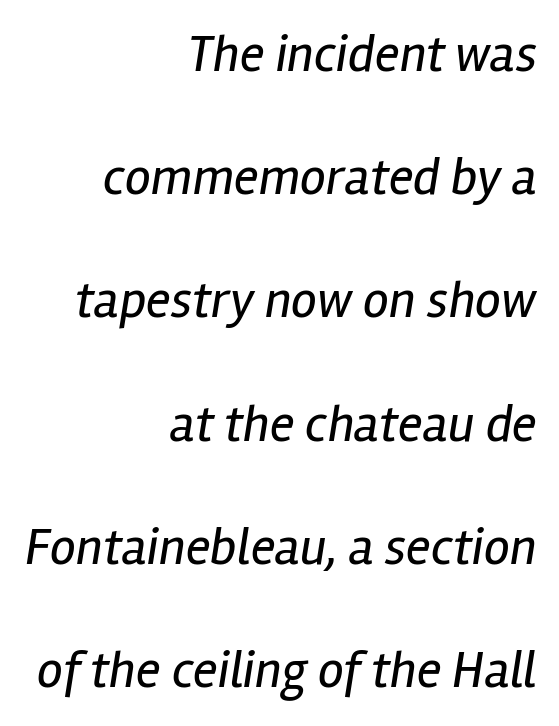
{"italic": "yes", "lean": "right", "slant_degrees": 12, "bold": "no", "weight": "regular", "width": "condensed", "stroke_contrast": "low", "x_height": "medium", "monospaced": "no", "underline": "no", "align": "right", "line_spacing": "loose", "line_spacing_ratio": 2.37, "letter_spacing": "normal", "letter_spacing_em": 0.0, "glyph_px": 52}
